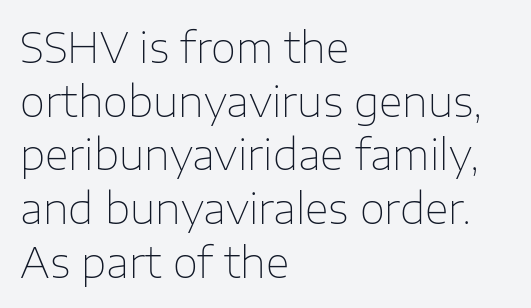
Q: Is the text bold? A: No.
Q: Is the text italic (slanted)? A: No, it is upright.
Q: Is the typeface a serif or a sans-serif typeface? A: Sans-serif.
Q: Is the text underlined? A: No.
Q: How is the paragraph aligned? A: Left-aligned.
Q: Is the spacing between letters normal or unusually wide? A: Normal.
Q: Is the spacing between lines tight, normal or loose? A: Normal.
Q: Width (condensed, normal, or wide)? A: Normal.
Q: Stroke contrast? A: Low.
Q: x-height? A: Medium.
Q: Monospaced? A: No.
